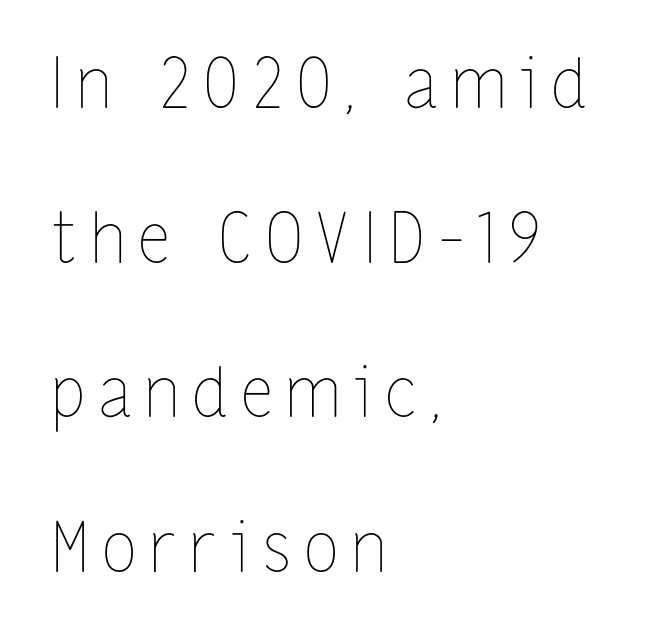
Do the characters align in a grid? No, the font is proportional. Honestly, the letter spacing is so wide it's the main thing you notice. Letters have the restrained weight of plain body copy at most. Notice the wide empty band between every row — that's loose leading. Lines of text with bare space underneath. Is the block centered? No — it sits flush against the left margin.
